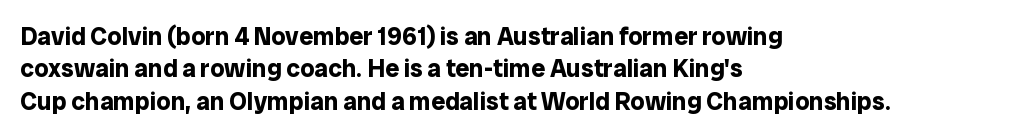
{"italic": "no", "bold": "yes", "underline": "no", "align": "left", "line_spacing": "normal", "line_spacing_ratio": 1.3, "letter_spacing": "normal", "letter_spacing_em": 0.0, "glyph_px": 25}
